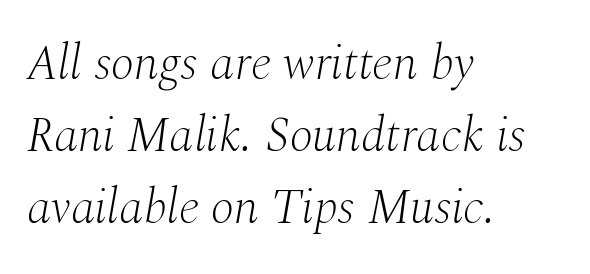
{"serif": "yes", "italic": "yes", "lean": "right", "slant_degrees": 10, "bold": "no", "weight": "light", "width": "normal", "stroke_contrast": "medium", "x_height": "medium", "monospaced": "no", "underline": "no", "align": "left", "line_spacing": "normal", "line_spacing_ratio": 1.47, "letter_spacing": "normal", "letter_spacing_em": 0.0, "glyph_px": 49}
